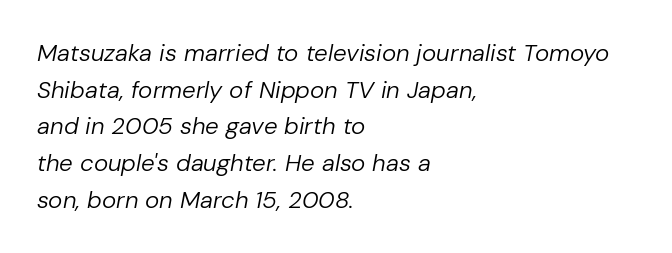
Visually the block forms a straight wall on the left and a jagged coastline on the right. Slant detected: the letters are inclined. This is not heavy type; no bold has been used. Notice how descenders clear the ascenders below comfortably — that's standard leading. Letter spacing: default. Plain, unruled lines of type.
